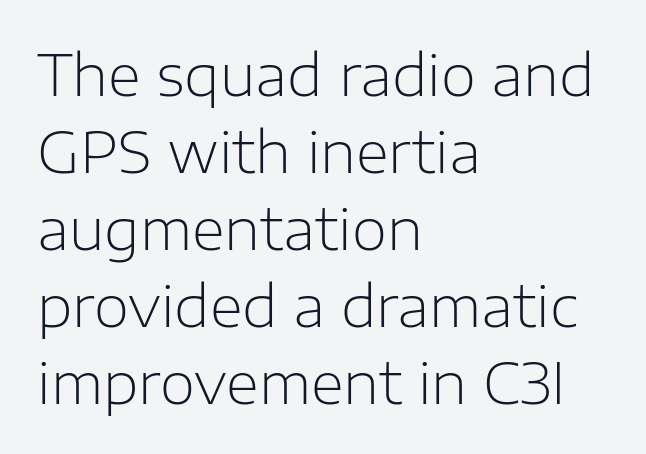
{"serif": "no", "italic": "no", "bold": "no", "weight": "light", "width": "normal", "stroke_contrast": "low", "x_height": "medium", "monospaced": "no", "underline": "no", "align": "left", "line_spacing": "normal", "line_spacing_ratio": 1.35, "letter_spacing": "normal", "letter_spacing_em": 0.0, "glyph_px": 57}
